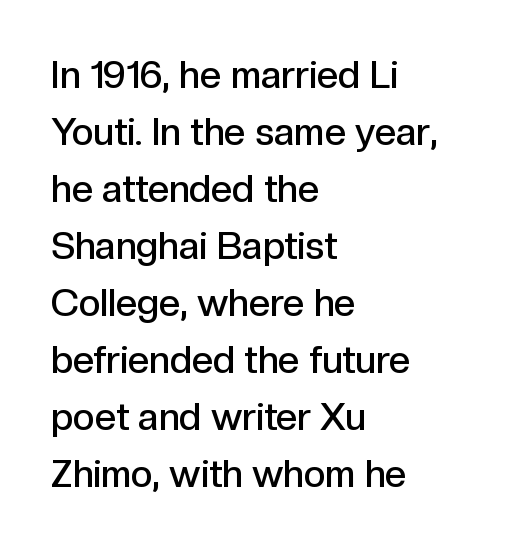
The image shows 38 px semibold sans-serif type, upright; set left-aligned, normal line spacing (1.5x), normal letter spacing, not underlined; a medium x-height.
